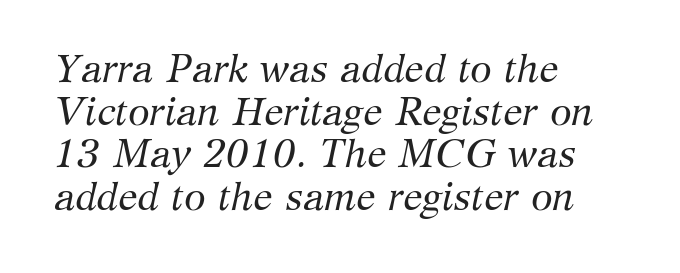
Q: Is the text bold? A: No.
Q: Is the text italic (slanted)? A: Yes, it leans right by about 12 degrees.
Q: Is the typeface a serif or a sans-serif typeface? A: Serif.
Q: Is the text underlined? A: No.
Q: How is the paragraph aligned? A: Left-aligned.
Q: Is the spacing between letters normal or unusually wide? A: Normal.
Q: Is the spacing between lines tight, normal or loose? A: Tight.
Q: Width (condensed, normal, or wide)? A: Normal.
Q: Stroke contrast? A: Medium.
Q: x-height? A: Medium.
Q: Monospaced? A: No.
